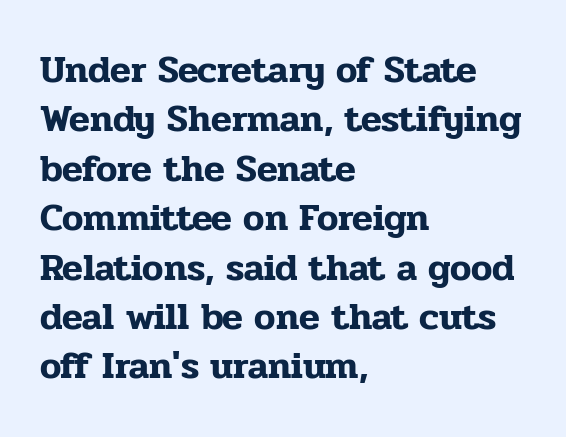
Q: Is the text italic (slanted)? A: No, it is upright.
Q: Is the typeface a serif or a sans-serif typeface? A: Serif.
Q: Is the text underlined? A: No.
Q: How is the paragraph aligned? A: Left-aligned.
Q: Is the spacing between letters normal or unusually wide? A: Normal.
Q: Is the spacing between lines tight, normal or loose? A: Normal.
Q: Width (condensed, normal, or wide)? A: Normal.
Q: Stroke contrast? A: Low.
Q: x-height? A: Medium.
Q: Monospaced? A: No.
